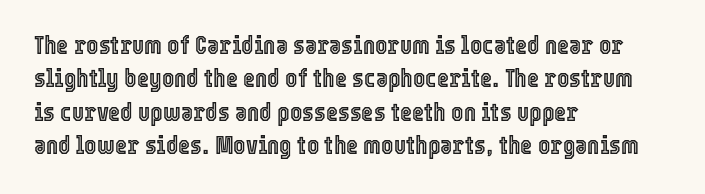
Beneath every word, the page is bare. Evenly set lines give the paragraph a standard silhouette. The compositor pushed each line to the left boundary. Spacing between characters is what you'd get straight out of the box. When letters stand straight like this, we call the style roman or upright.
